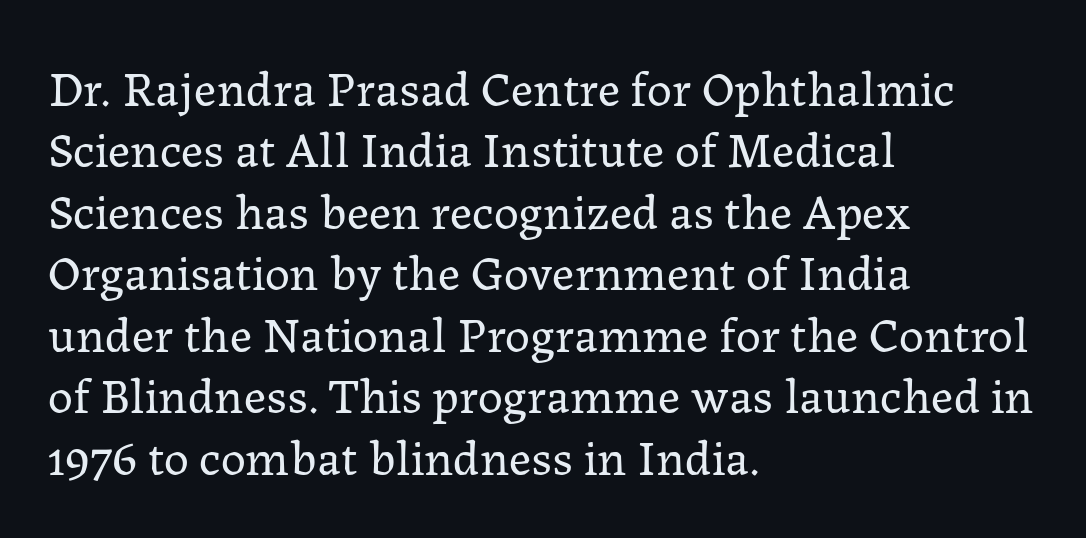
Q: Is the text bold? A: No.
Q: Is the text italic (slanted)? A: No, it is upright.
Q: Is the typeface a serif or a sans-serif typeface? A: Serif.
Q: Is the text underlined? A: No.
Q: How is the paragraph aligned? A: Left-aligned.
Q: Is the spacing between letters normal or unusually wide? A: Normal.
Q: Width (condensed, normal, or wide)? A: Normal.
Q: Stroke contrast? A: Low.
Q: x-height? A: Medium.
Q: Monospaced? A: No.
